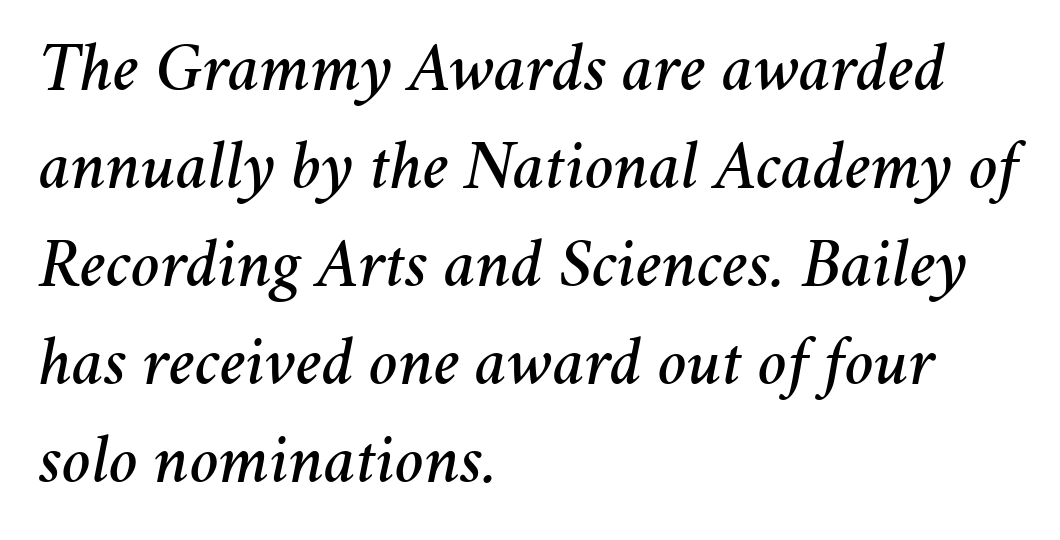
{"italic": "yes", "lean": "right", "slant_degrees": 11, "width": "normal", "stroke_contrast": "medium", "x_height": "medium", "monospaced": "no", "underline": "no", "align": "left", "line_spacing": "normal", "line_spacing_ratio": 1.42, "letter_spacing": "normal", "letter_spacing_em": 0.0, "glyph_px": 69}
